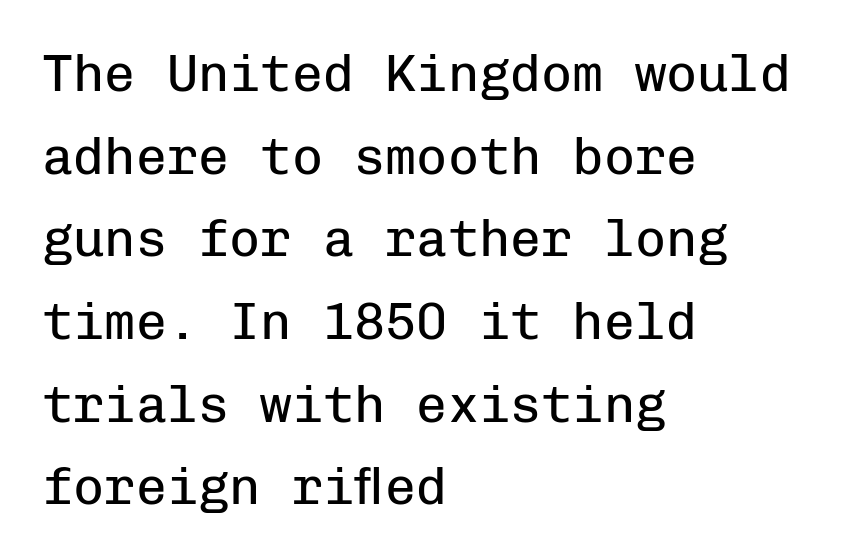
{"serif": "no", "italic": "no", "bold": "no", "weight": "regular", "width": "normal", "stroke_contrast": "low", "x_height": "medium", "monospaced": "yes", "underline": "no", "align": "left", "line_spacing": "normal", "line_spacing_ratio": 1.59, "letter_spacing": "normal", "letter_spacing_em": 0.0, "glyph_px": 52}
